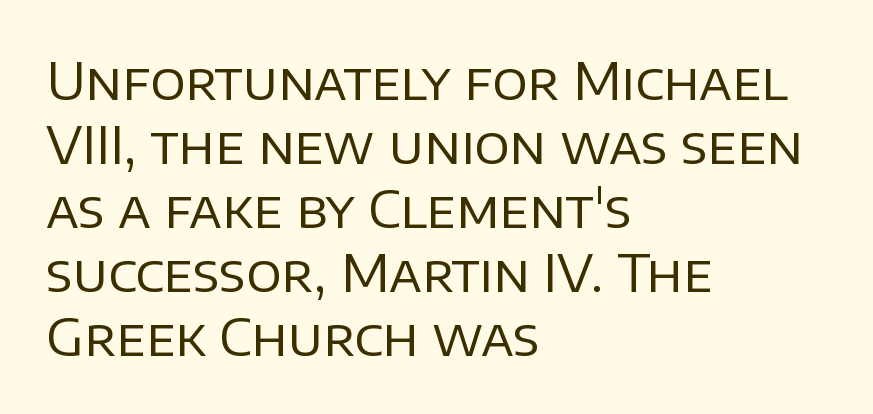
The horizontal fit of the characters is conventional and even. Weight: not bold — regular or lighter. The face used here is a sans, in the tradition of grotesques and geometrics. The face used here is proportionally spaced, like ordinary book or web type.
